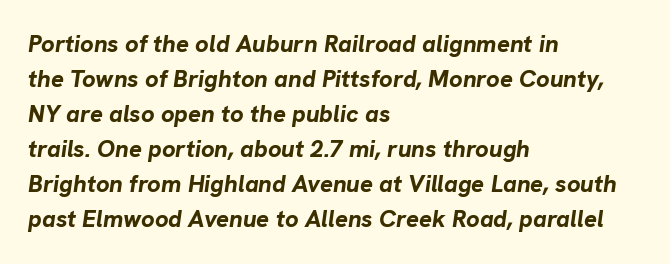
Chunky letters — that's bold for sure. The text block is weighted toward the left margin, trailing off unevenly rightward. Yep, that's italic — everything's leaning. Underline: absent.
